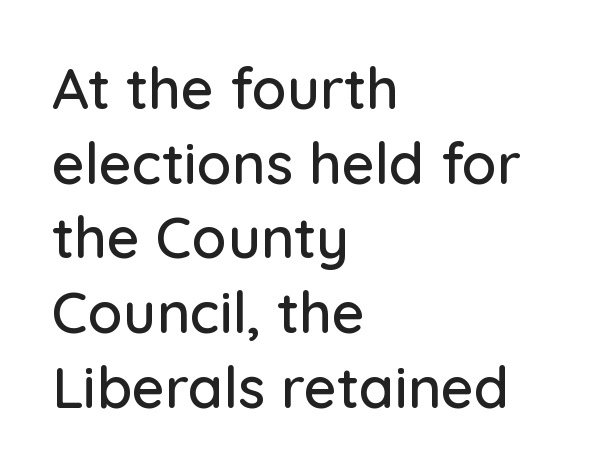
The image shows 57 px sans-serif type, upright; set left-aligned, normal line spacing (1.31x), normal letter spacing, not underlined; low stroke contrast and a medium x-height.
